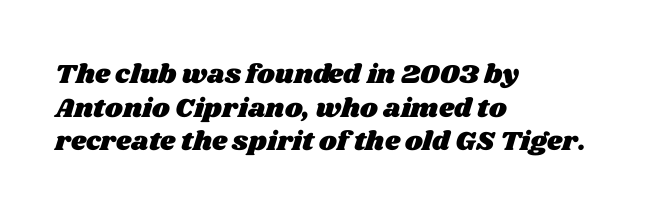
The image shows 27 px text type; set left-aligned, normal line spacing (1.25x), normal letter spacing, not underlined.
